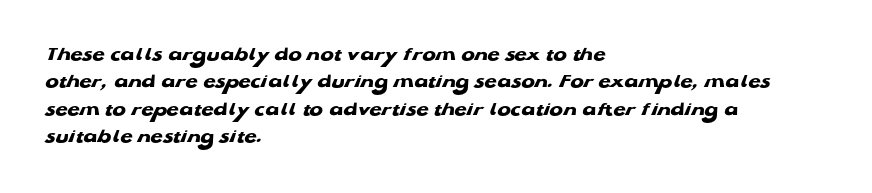
{"bold": "yes", "underline": "no", "align": "left", "line_spacing": "normal", "line_spacing_ratio": 1.37, "letter_spacing": "normal", "letter_spacing_em": 0.0, "glyph_px": 20}
